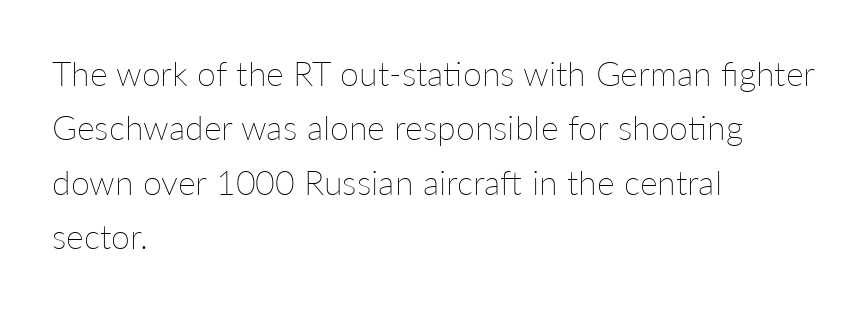
Q: Is the text bold? A: No.
Q: Is the text italic (slanted)? A: No, it is upright.
Q: Is the text underlined? A: No.
Q: How is the paragraph aligned? A: Left-aligned.
Q: Is the spacing between letters normal or unusually wide? A: Normal.
Q: Is the spacing between lines tight, normal or loose? A: Normal.
Q: Width (condensed, normal, or wide)? A: Normal.
Q: Stroke contrast? A: Low.
Q: x-height? A: Medium.
Q: Monospaced? A: No.
